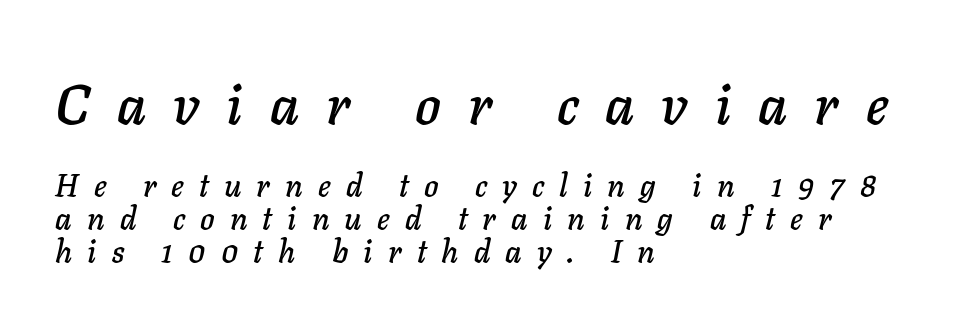
Only glyphs here, with clear space below each row. Line spacing here is tight. Proportional: the letters do not fall into vertical columns. Emphasis-style slanted type is in use. Letter spacing: wide.
